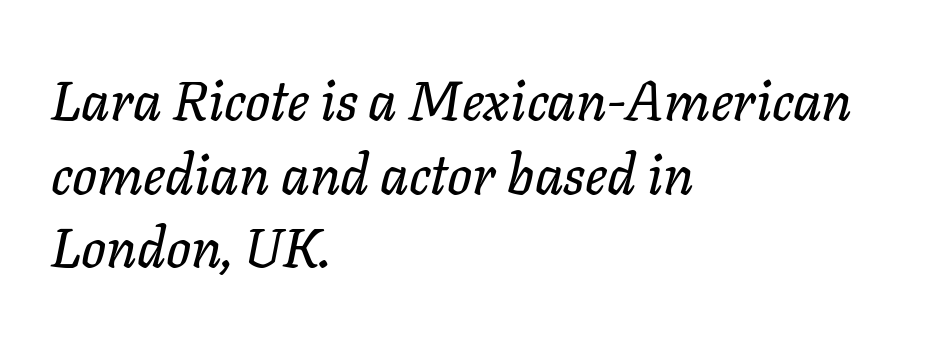
Q: Is the text italic (slanted)? A: Yes, it leans right by about 11 degrees.
Q: Is the text underlined? A: No.
Q: How is the paragraph aligned? A: Left-aligned.
Q: Is the spacing between letters normal or unusually wide? A: Normal.
Q: Is the spacing between lines tight, normal or loose? A: Normal.
Q: Width (condensed, normal, or wide)? A: Normal.
Q: Stroke contrast? A: Low.
Q: x-height? A: Medium.
Q: Monospaced? A: No.
